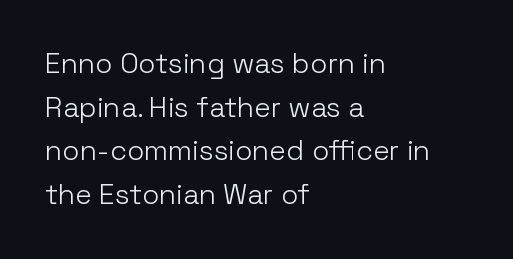
Q: Is the text bold? A: No.
Q: Is the text italic (slanted)? A: No, it is upright.
Q: Is the typeface a serif or a sans-serif typeface? A: Sans-serif.
Q: Is the text underlined? A: No.
Q: How is the paragraph aligned? A: Left-aligned.
Q: Is the spacing between letters normal or unusually wide? A: Normal.
Q: Is the spacing between lines tight, normal or loose? A: Normal.
Q: Width (condensed, normal, or wide)? A: Normal.
Q: Stroke contrast? A: Low.
Q: x-height? A: Medium.
Q: Monospaced? A: No.
